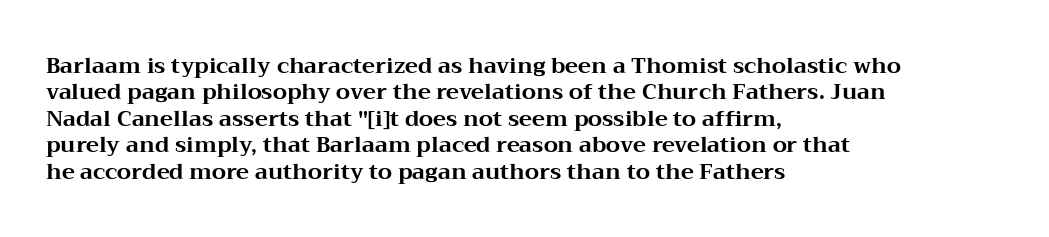
{"italic": "no", "bold": "yes", "underline": "no", "align": "left", "line_spacing_ratio": 1.2, "letter_spacing": "normal", "letter_spacing_em": 0.0, "glyph_px": 22}
